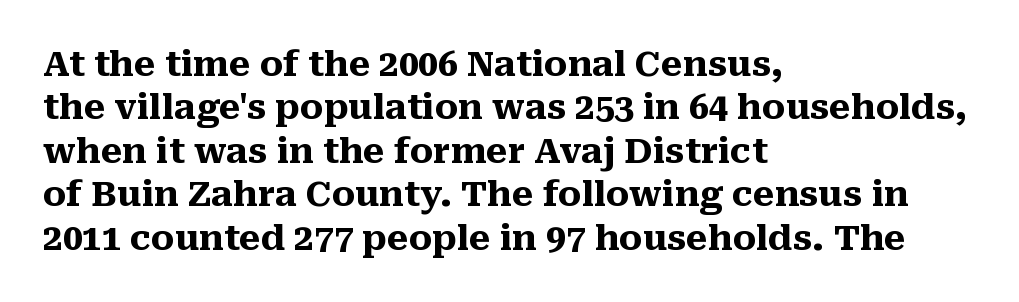
{"serif": "yes", "italic": "no", "bold": "yes", "weight": "heavy", "width": "normal", "stroke_contrast": "medium", "x_height": "medium", "monospaced": "no", "underline": "no", "align": "left", "line_spacing_ratio": 1.24, "letter_spacing": "normal", "letter_spacing_em": 0.0, "glyph_px": 35}
